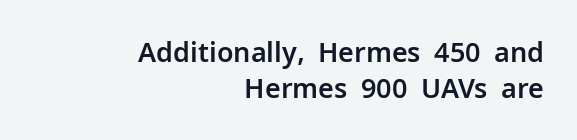
{"italic": "no", "underline": "no", "align": "right", "line_spacing": "normal", "line_spacing_ratio": 1.35, "letter_spacing": "normal", "letter_spacing_em": 0.0, "glyph_px": 27}
